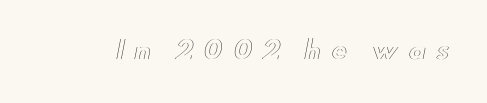
Q: Is the text italic (slanted)? A: Yes.
Q: Is the text underlined? A: No.
Q: Is the spacing between letters normal or unusually wide? A: Unusually wide.
